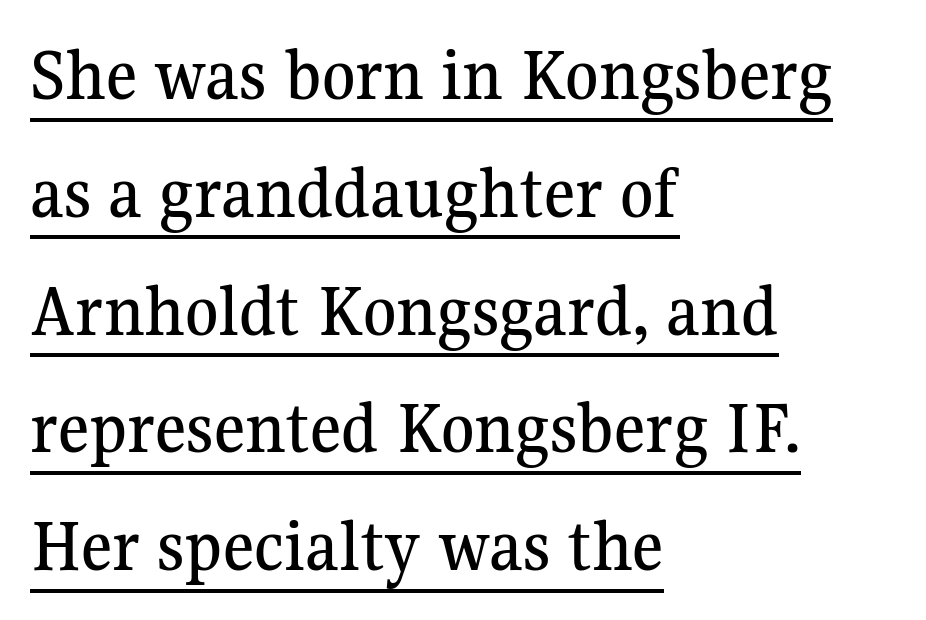
Q: Is the text italic (slanted)? A: No, it is upright.
Q: Is the typeface a serif or a sans-serif typeface? A: Serif.
Q: Is the text underlined? A: Yes.
Q: How is the paragraph aligned? A: Left-aligned.
Q: Is the spacing between letters normal or unusually wide? A: Normal.
Q: Is the spacing between lines tight, normal or loose? A: Normal.
Q: Width (condensed, normal, or wide)? A: Normal.
Q: Stroke contrast? A: Medium.
Q: x-height? A: Medium.
Q: Monospaced? A: No.
